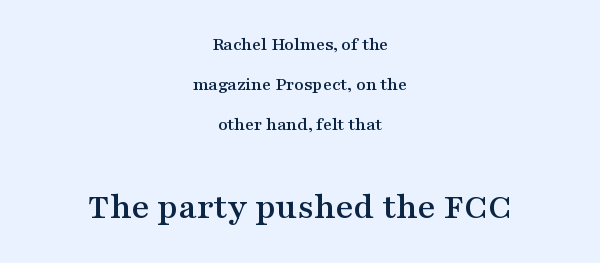
Each line is balanced around a shared central axis. This sample has the flowing, uneven cadence of proportional lettering. Only glyphs here, with clear space below each row. The passage shown has conventional tracking throughout. To sum up the face: it has serifs. Between these two stacked blocks, the lower one wins on size.
